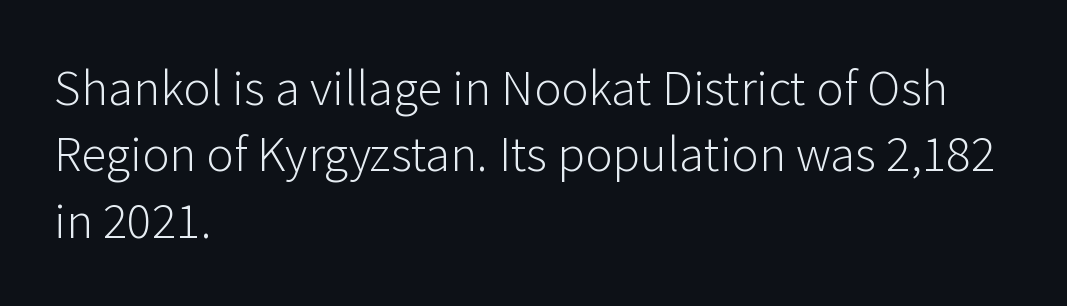
Where is the straight margin? On the left. Ordinary non-slanted type is in use. The weight tops out at a normal text grade. Does the leading feel generous? No, just average. Is the letter spacing exaggerated? No — it looks like the ordinary default.
